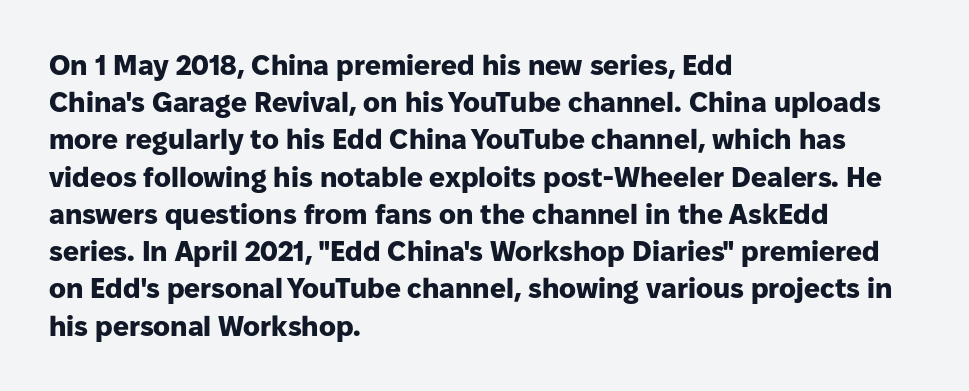
The image shows 28 px heavy sans-serif type, upright; set left-aligned, normal line spacing (1.33x), normal letter spacing, not underlined; low stroke contrast and a medium x-height.
